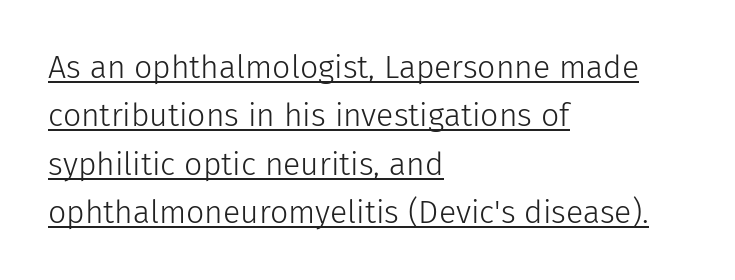
The lettering holds an erect, upright posture throughout. A typesetter would call this proportional, since set widths differ per character. The weight tops out at a normal text grade. Serifs: no, the terminals of the letterforms are clean. No extra tracking has been applied to these lines.
